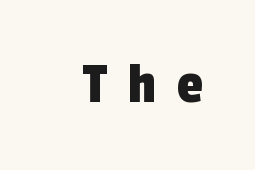
Q: Is the typeface a serif or a sans-serif typeface? A: Sans-serif.
Q: Is the text underlined? A: No.
Q: Is the spacing between letters normal or unusually wide? A: Unusually wide.
Q: Width (condensed, normal, or wide)? A: Condensed.
Q: x-height? A: Medium.
Q: Monospaced? A: No.
